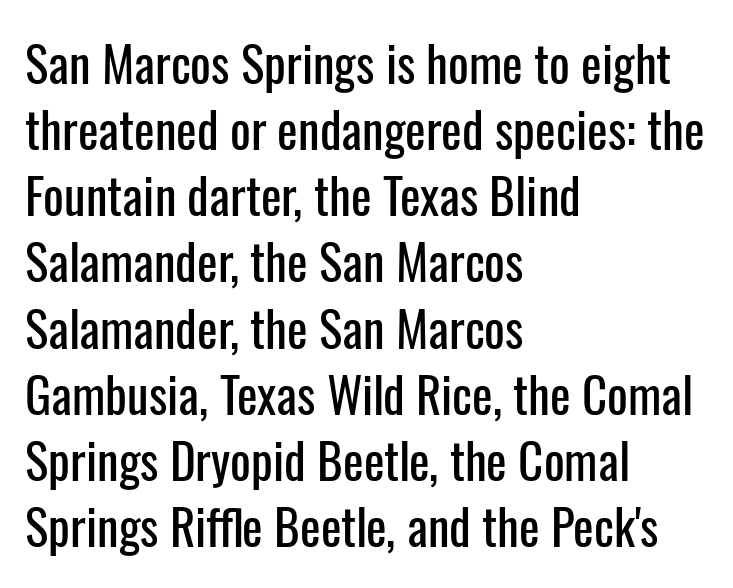
Q: Is the text italic (slanted)? A: No, it is upright.
Q: Is the typeface a serif or a sans-serif typeface? A: Sans-serif.
Q: Is the text underlined? A: No.
Q: How is the paragraph aligned? A: Left-aligned.
Q: Is the spacing between letters normal or unusually wide? A: Normal.
Q: Is the spacing between lines tight, normal or loose? A: Normal.
Q: Width (condensed, normal, or wide)? A: Condensed.
Q: Stroke contrast? A: Low.
Q: x-height? A: Medium.
Q: Monospaced? A: No.
